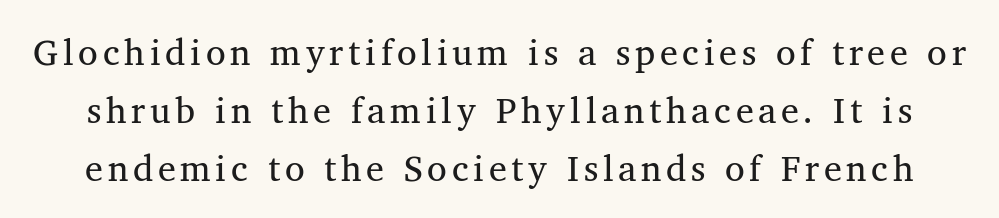
The image shows 36 px regular-weight serif type; set normal line spacing (1.61x), not underlined; medium stroke contrast and a medium x-height.
